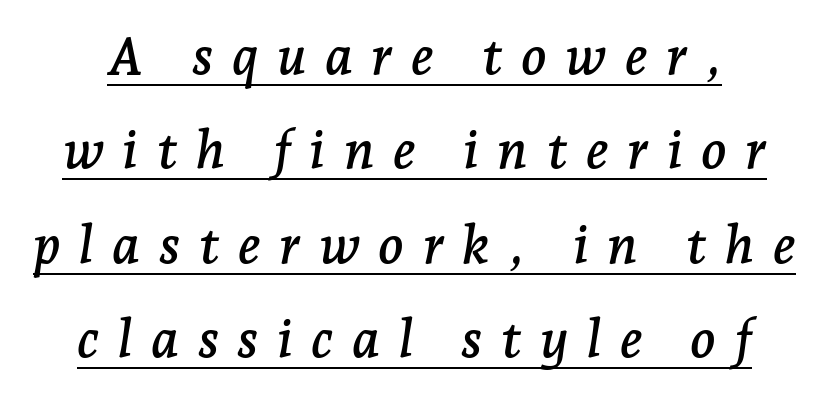
Display-style spreading of the glyphs; the letterfit is very open. A baseline rule has been typeset under these characters. Would a proofreader flag this as italicized? Yes. Proportional: the letters do not fall into vertical columns. Classification — serif.
